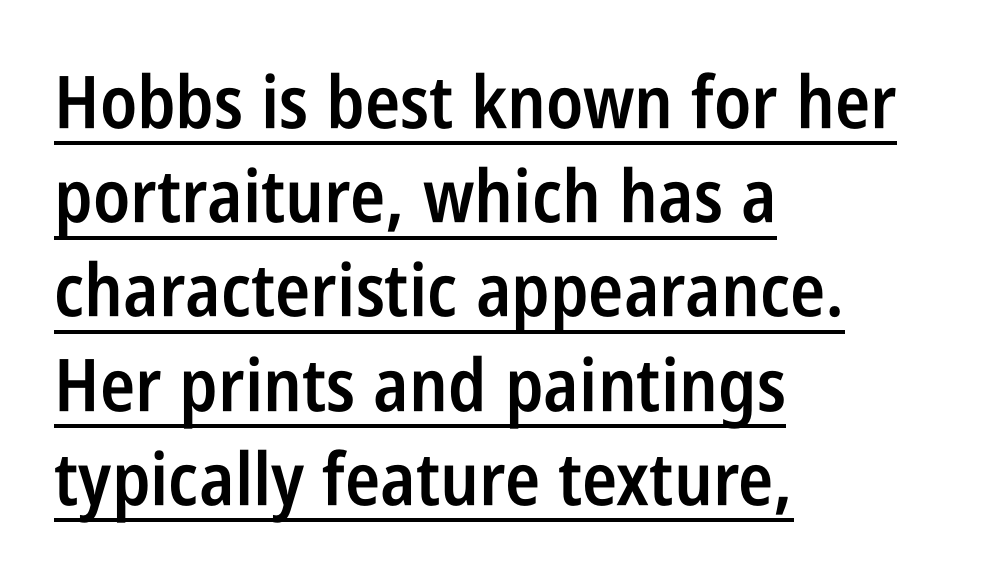
The image shows 73 px semibold, condensed sans-serif type, upright; set left-aligned, normal line spacing (1.29x), normal letter spacing, underlined; low stroke contrast and a large x-height.
